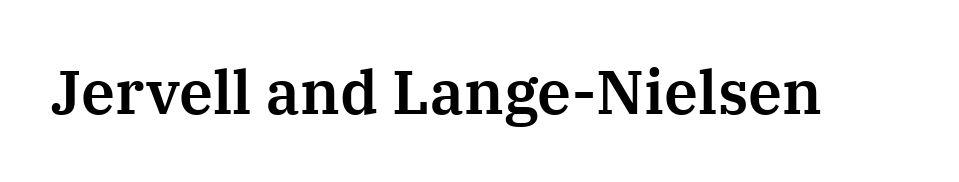
The image shows 61 px serif type, upright; set normal letter spacing, not underlined; medium stroke contrast and a medium x-height.
